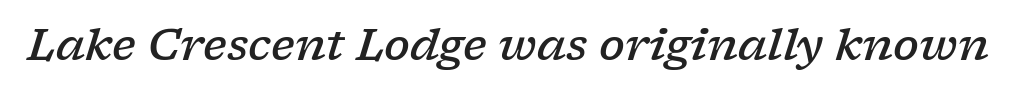
The image shows 43 px semibold, wide serif type, italic (leaning right); set normal letter spacing, not underlined; low stroke contrast and a medium x-height.
